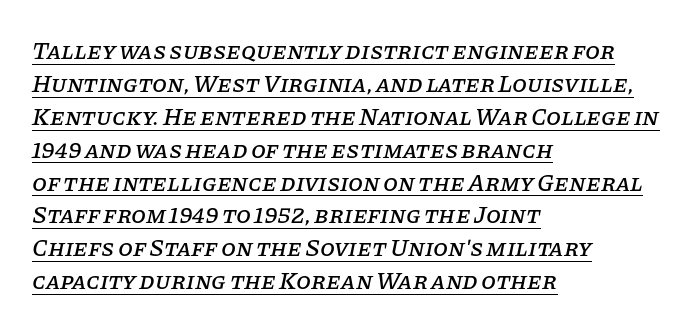
The image shows 24 px text type, italic (leaning right); set left-aligned, normal line spacing (1.37x), normal letter spacing, underlined.
